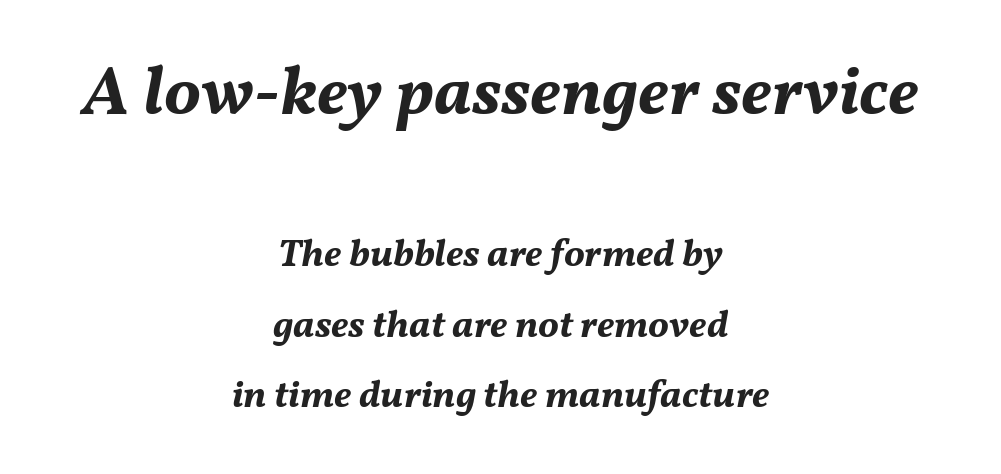
Q: Is the text bold? A: Yes.
Q: Is the text italic (slanted)? A: Yes, it leans right by about 11 degrees.
Q: Is the text underlined? A: No.
Q: How is the paragraph aligned? A: Centered.
Q: Is the spacing between letters normal or unusually wide? A: Normal.
Q: Which block of text is set in a larger size, the first (top) or the second (bottom)? A: The first (top) one.
Q: Width (condensed, normal, or wide)? A: Normal.
Q: Stroke contrast? A: Medium.
Q: x-height? A: Medium.
Q: Monospaced? A: No.
